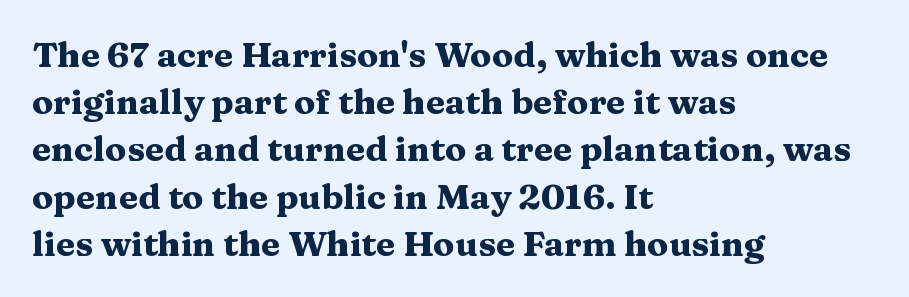
Q: Is the text bold? A: Yes.
Q: Is the text italic (slanted)? A: No, it is upright.
Q: Is the typeface a serif or a sans-serif typeface? A: Serif.
Q: Is the text underlined? A: No.
Q: How is the paragraph aligned? A: Left-aligned.
Q: Is the spacing between letters normal or unusually wide? A: Normal.
Q: Is the spacing between lines tight, normal or loose? A: Normal.
Q: Width (condensed, normal, or wide)? A: Wide.
Q: Stroke contrast? A: Medium.
Q: x-height? A: Medium.
Q: Monospaced? A: No.
